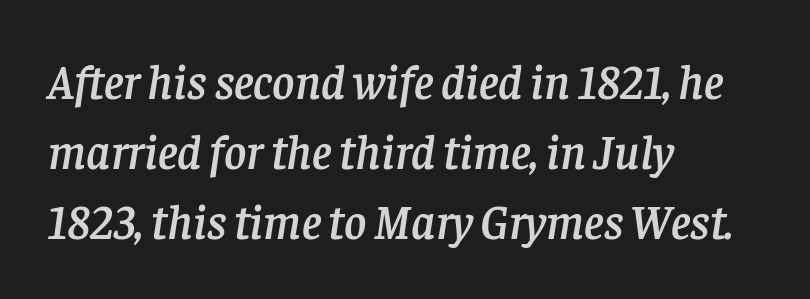
The image shows 48 px serif type, italic (leaning right); set left-aligned, normal line spacing (1.46x), normal letter spacing, not underlined; low stroke contrast and a large x-height.
